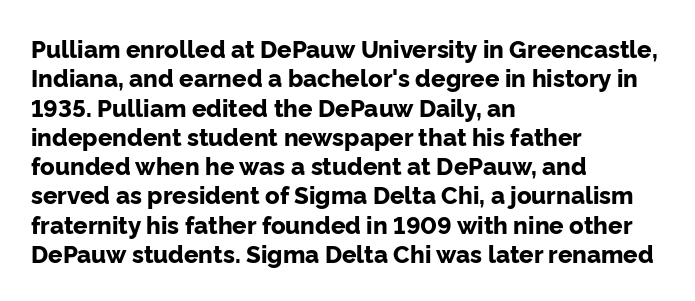
{"italic": "no", "bold": "yes", "underline": "no", "align": "left", "line_spacing_ratio": 1.22, "letter_spacing": "normal", "letter_spacing_em": 0.0, "glyph_px": 24}
